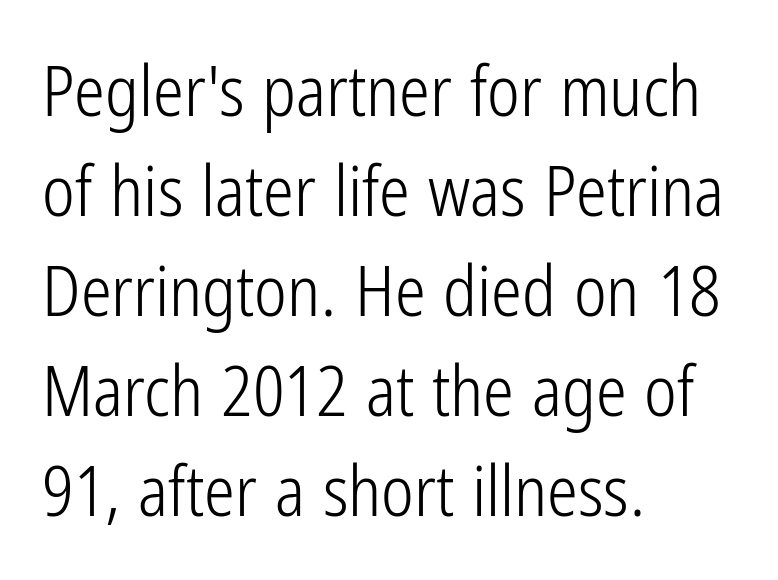
{"serif": "no", "italic": "no", "bold": "no", "weight": "light", "width": "condensed", "stroke_contrast": "low", "x_height": "medium", "monospaced": "no", "underline": "no", "align": "left", "line_spacing": "normal", "line_spacing_ratio": 1.45, "letter_spacing": "normal", "letter_spacing_em": 0.0, "glyph_px": 69}
